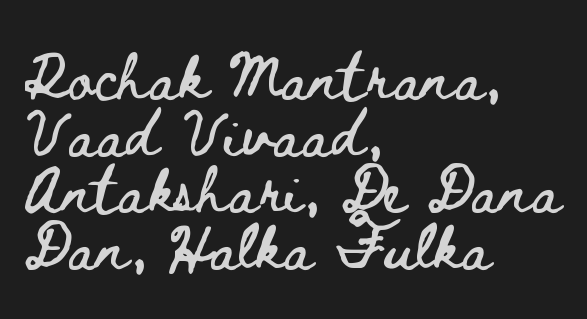
In terms of letterspacing, this is plain default setting. Is this a fixed-width face? No — the glyphs have proportional, varying widths. Underlining? Definitely not there. The lines in this sample share a left origin and differ only in where they stop.
